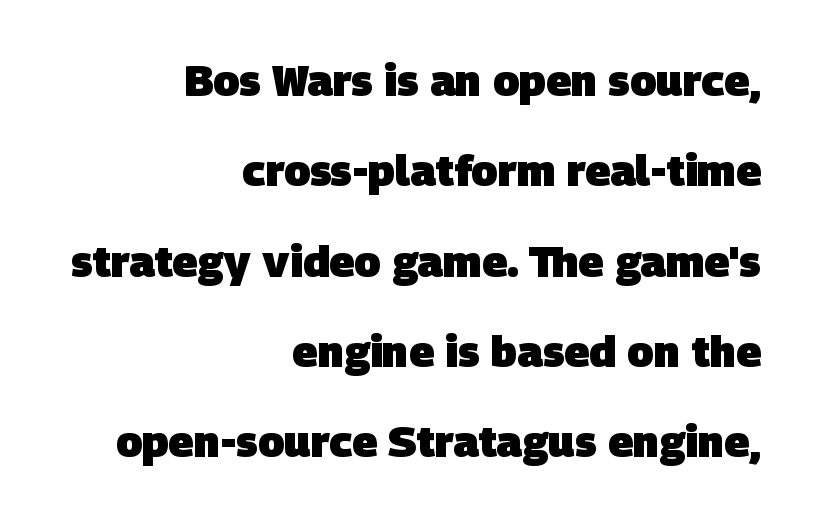
{"serif": "no", "bold": "yes", "weight": "heavy", "width": "normal", "stroke_contrast": "low", "x_height": "large", "monospaced": "no", "underline": "no", "align": "right", "line_spacing": "loose", "line_spacing_ratio": 2.1, "letter_spacing": "normal", "letter_spacing_em": 0.0, "glyph_px": 43}
